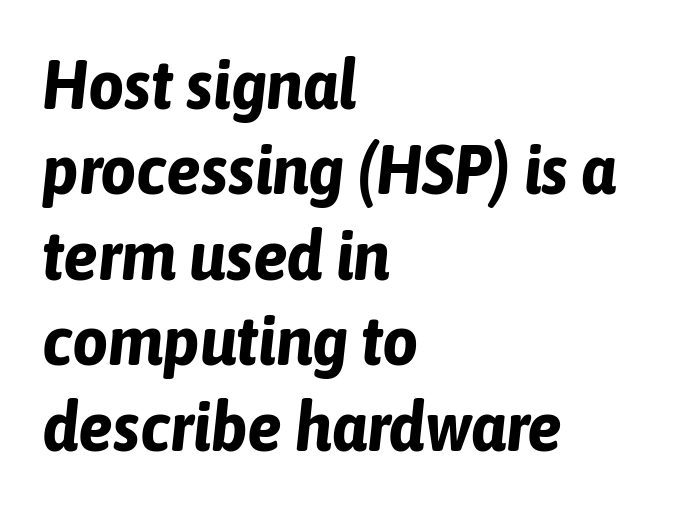
{"italic": "yes", "lean": "right", "slant_degrees": 6, "bold": "yes", "weight": "bold", "width": "condensed", "stroke_contrast": "low", "x_height": "medium", "monospaced": "no", "underline": "no", "align": "left", "line_spacing_ratio": 1.22, "letter_spacing": "normal", "letter_spacing_em": 0.0, "glyph_px": 70}
